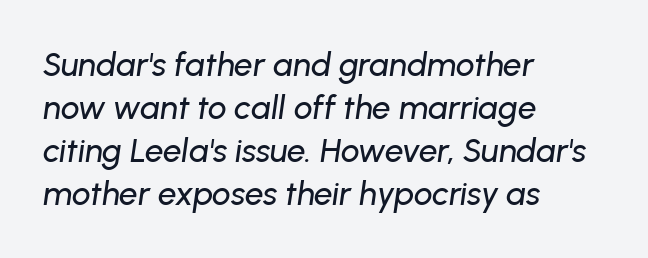
Q: Is the text italic (slanted)? A: Yes, it leans right by about 8 degrees.
Q: Is the text underlined? A: No.
Q: How is the paragraph aligned? A: Left-aligned.
Q: Is the spacing between letters normal or unusually wide? A: Normal.
Q: Is the spacing between lines tight, normal or loose? A: Normal.
Q: Width (condensed, normal, or wide)? A: Normal.
Q: Stroke contrast? A: Low.
Q: x-height? A: Medium.
Q: Monospaced? A: No.
